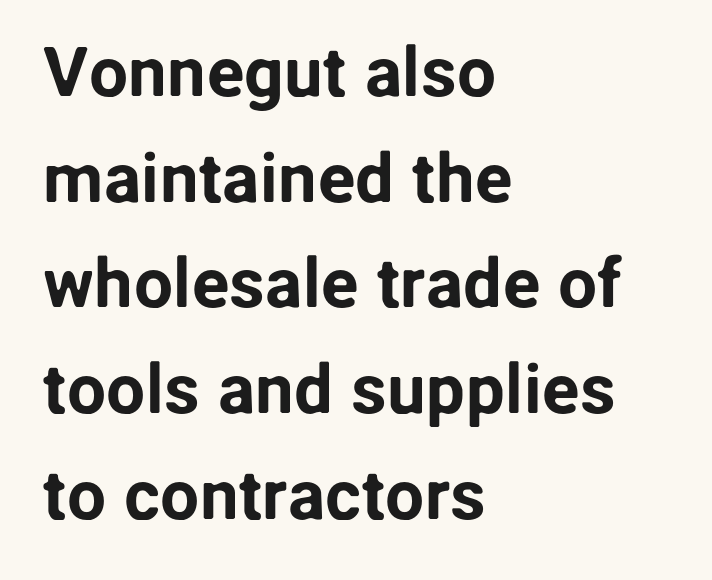
The image shows 70 px sans-serif type, upright; set left-aligned, normal line spacing (1.51x), normal letter spacing, not underlined; low stroke contrast and a medium x-height.
